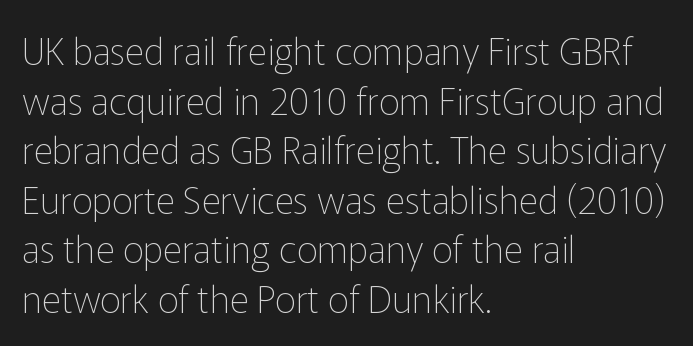
Q: Is the text bold? A: No.
Q: Is the text italic (slanted)? A: No, it is upright.
Q: Is the typeface a serif or a sans-serif typeface? A: Sans-serif.
Q: Is the text underlined? A: No.
Q: How is the paragraph aligned? A: Left-aligned.
Q: Is the spacing between letters normal or unusually wide? A: Normal.
Q: Is the spacing between lines tight, normal or loose? A: Normal.
Q: Width (condensed, normal, or wide)? A: Normal.
Q: Stroke contrast? A: Low.
Q: x-height? A: Medium.
Q: Monospaced? A: No.
